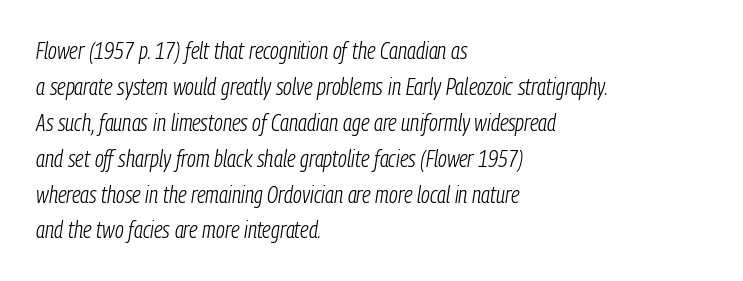
The face used here has a pronounced slope to its letters. The cut favours lightness, reaching ordinary text weight at its darkest. One-word summary of the alignment: left. These lines sit exactly where default settings would place them. Descenders are the only things crossing below the line. Characters follow at the spacing the type designer built in.
